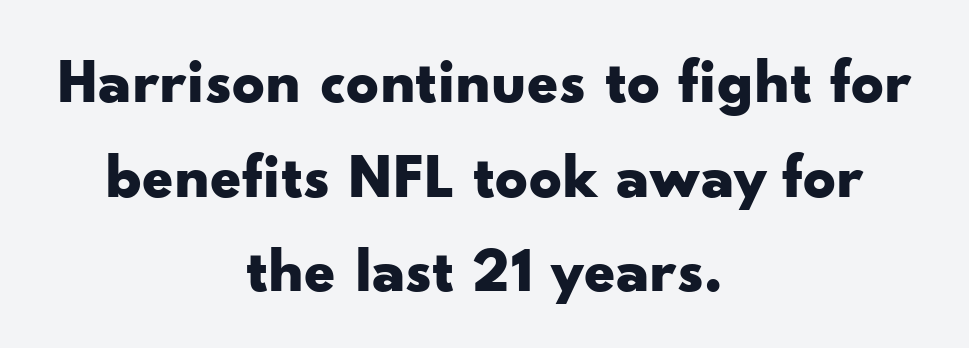
The image shows 64 px bold, wide sans-serif type, upright; set centered, normal line spacing (1.48x), normal letter spacing, not underlined; low stroke contrast and a small x-height.
